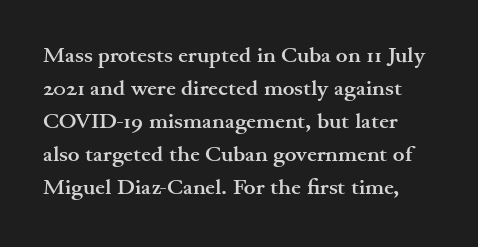
{"italic": "no", "bold": "yes", "underline": "no", "line_spacing": "normal", "line_spacing_ratio": 1.5, "letter_spacing": "normal", "letter_spacing_em": 0.0, "glyph_px": 22}
